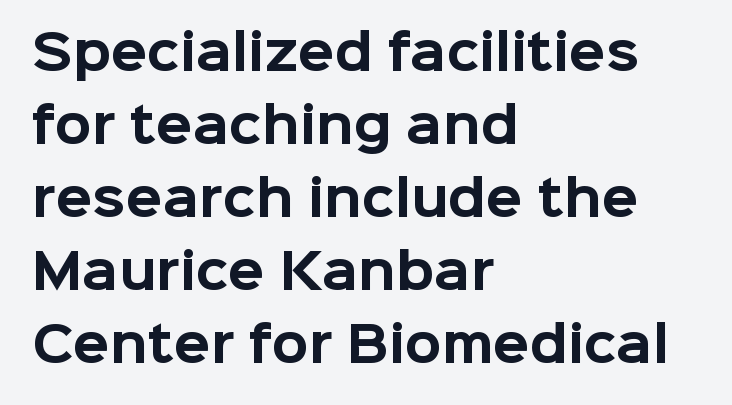
Q: Is the text bold? A: Yes.
Q: Is the text italic (slanted)? A: No, it is upright.
Q: Is the typeface a serif or a sans-serif typeface? A: Sans-serif.
Q: Is the text underlined? A: No.
Q: How is the paragraph aligned? A: Left-aligned.
Q: Is the spacing between letters normal or unusually wide? A: Normal.
Q: Is the spacing between lines tight, normal or loose? A: Normal.
Q: Width (condensed, normal, or wide)? A: Normal.
Q: Stroke contrast? A: Low.
Q: x-height? A: Medium.
Q: Monospaced? A: No.
